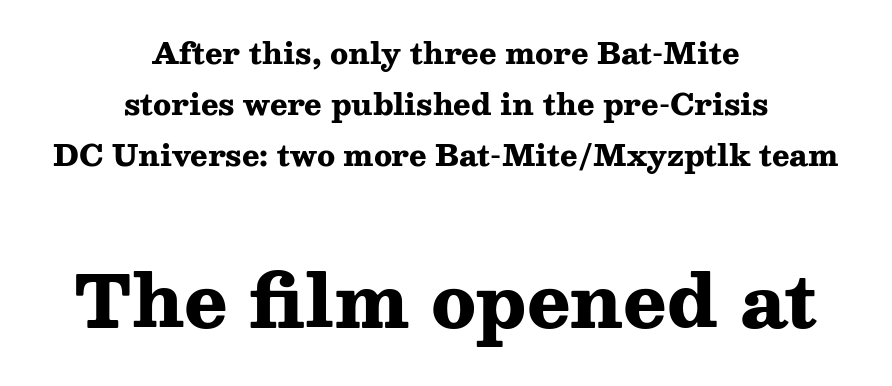
The image shows 72 px heavy, wide serif type, upright; set centered, line spacing 1.76x, normal letter spacing, not underlined; the second (bottom) block is 2.48x larger; medium stroke contrast and a medium x-height.
